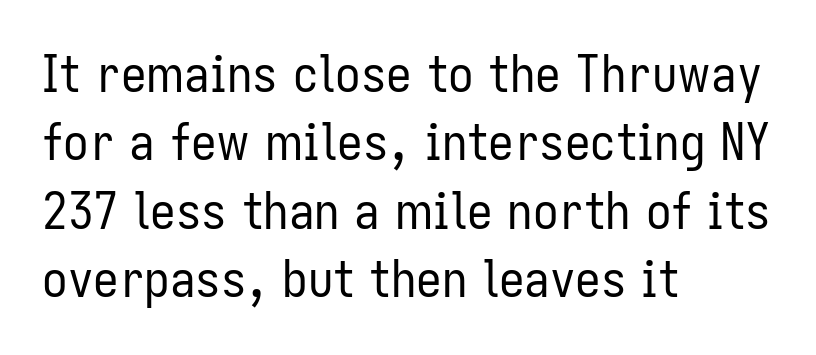
Line spacing here is normal. Caption: multi-line text, flush left, ragged right. The font is comparable to plain body text, perhaps lighter. Character widths vary here, with narrow letters taking less room than wide ones.
